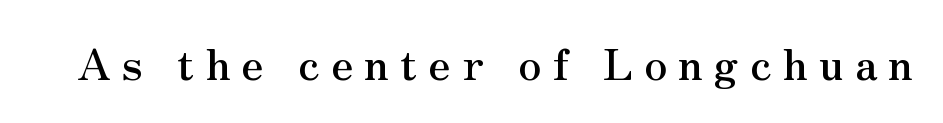
Characters remain perfectly vertical along every line. In terms of letterform style, serifs are clearly present. This sample uses expanded letter spacing, leaving extra air between glyphs. This sample has the flowing, uneven cadence of proportional lettering. The words here are not underlined.
